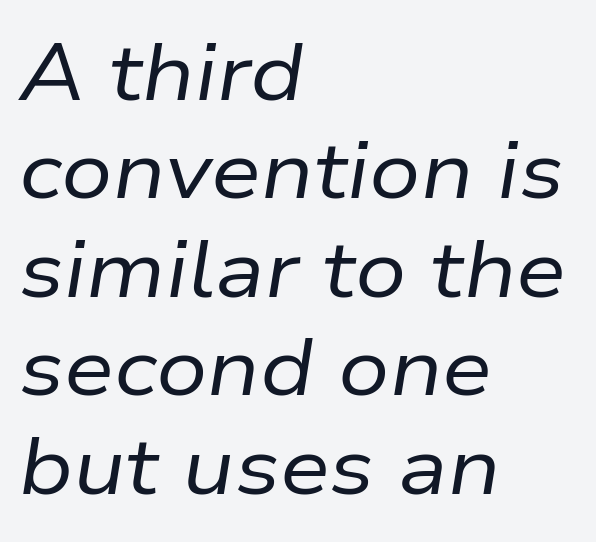
Q: Is the text bold? A: No.
Q: Is the text italic (slanted)? A: Yes, it leans right by about 9 degrees.
Q: Is the text underlined? A: No.
Q: How is the paragraph aligned? A: Left-aligned.
Q: Is the spacing between letters normal or unusually wide? A: Normal.
Q: Width (condensed, normal, or wide)? A: Normal.
Q: Stroke contrast? A: Low.
Q: x-height? A: Medium.
Q: Monospaced? A: No.
